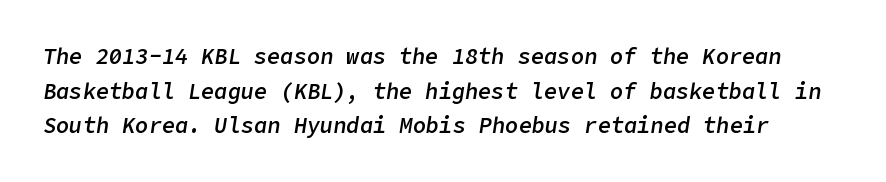
The image shows 22 px text type, italic (leaning right); set normal line spacing (1.57x), normal letter spacing, not underlined.
